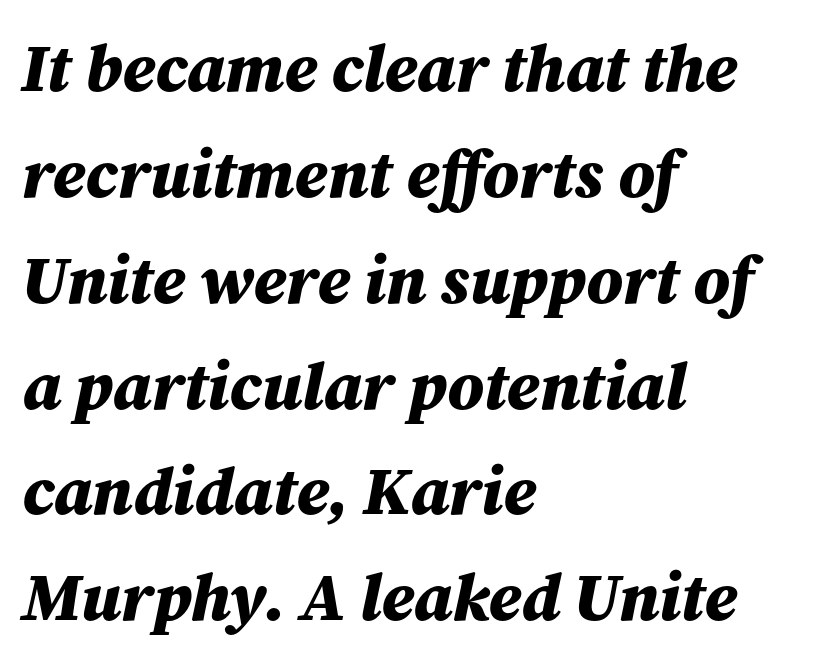
The image shows 67 px bold type, italic (leaning right); set left-aligned, normal line spacing (1.58x), normal letter spacing, not underlined; medium stroke contrast and a medium x-height.
